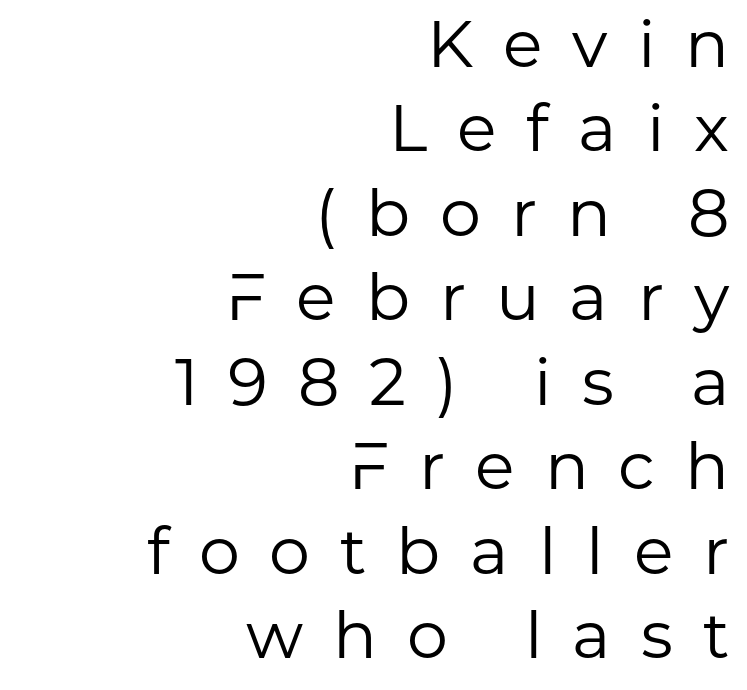
Q: Is the text bold? A: No.
Q: Is the text italic (slanted)? A: No, it is upright.
Q: Is the typeface a serif or a sans-serif typeface? A: Sans-serif.
Q: Is the text underlined? A: No.
Q: How is the paragraph aligned? A: Right-aligned.
Q: Is the spacing between letters normal or unusually wide? A: Unusually wide.
Q: Is the spacing between lines tight, normal or loose? A: Normal.
Q: Width (condensed, normal, or wide)? A: Normal.
Q: Stroke contrast? A: Low.
Q: x-height? A: Medium.
Q: Monospaced? A: No.
